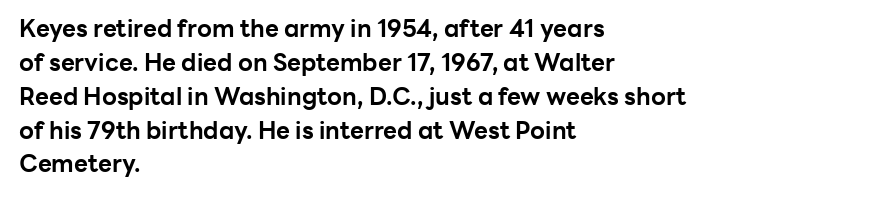
Check under the words: just untouched page. The lettering stays uniformly vertical, giving the passage a roman look. Does the weight exceed regular? Yes, all the way to bold. Leading: standard.
